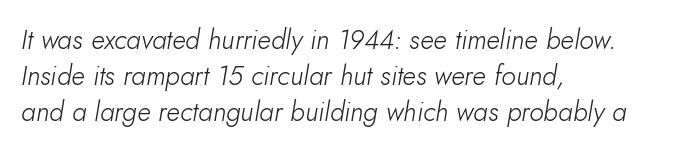
The image shows 27 px text type, italic (leaning right); set left-aligned, normal line spacing (1.33x), normal letter spacing, not underlined.
